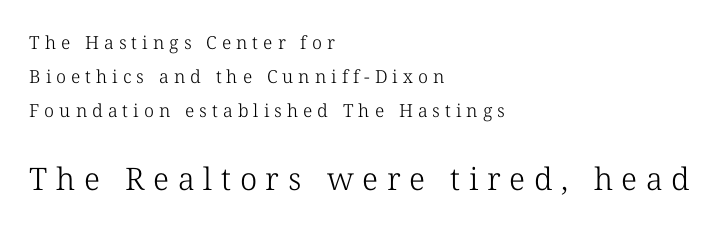
The font is comparable to plain body text, perhaps lighter. Look at the glyph heights: the lower group is clearly the bigger setting. What kind of face is this? One with serifs. Posture: upright roman. Beneath every word, the page is bare. The rendering uses natural spacing where letterforms have individual widths.
